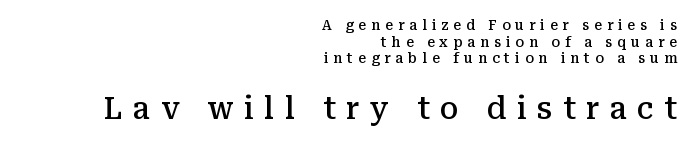
Q: Is the text bold? A: Semi-bold.
Q: Is the text italic (slanted)? A: No, it is upright.
Q: Is the typeface a serif or a sans-serif typeface? A: Serif.
Q: Is the text underlined? A: No.
Q: How is the paragraph aligned? A: Right-aligned.
Q: Is the spacing between letters normal or unusually wide? A: Unusually wide.
Q: Which block of text is set in a larger size, the first (top) or the second (bottom)? A: The second (bottom) one.
Q: Width (condensed, normal, or wide)? A: Normal.
Q: Stroke contrast? A: Medium.
Q: x-height? A: Medium.
Q: Monospaced? A: No.
